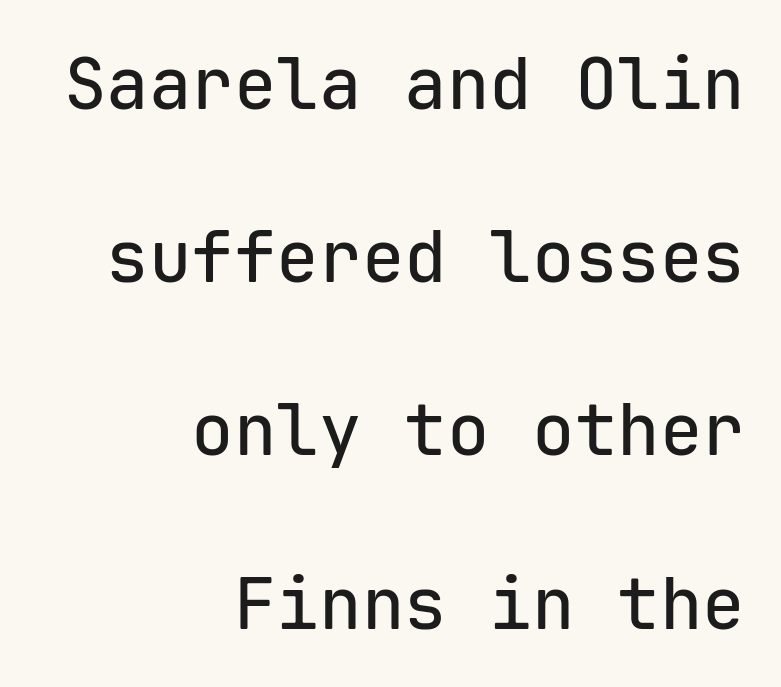
Here the designer chose a console-style face with uniform glyph widths. Tall strokes in this sample are plumb rather than angled. This block would shrink considerably if given ordinary leading; it's expanded now. Caption: multi-line text, flush right, ragged left. The type is set solid horizontally, with unmodified tracking. No word sits above an underline.
